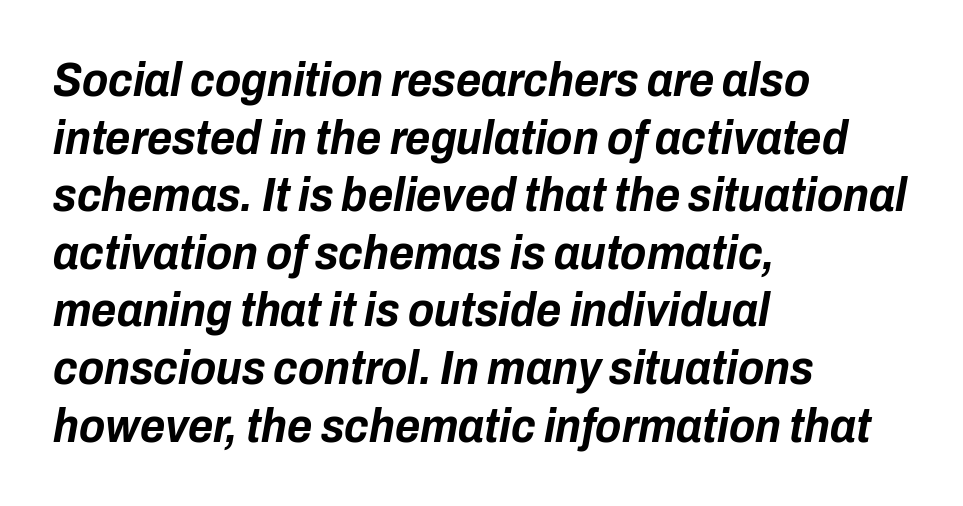
Look at the tracking — it's just the regular setting, nothing added. Glance below the letters and you will spot only blank space. Alignment: flush left. In terms of posture, this sample is oblique. Proportional: the letters do not fall into vertical columns. The characters look thick and weighty, a clear bold.
